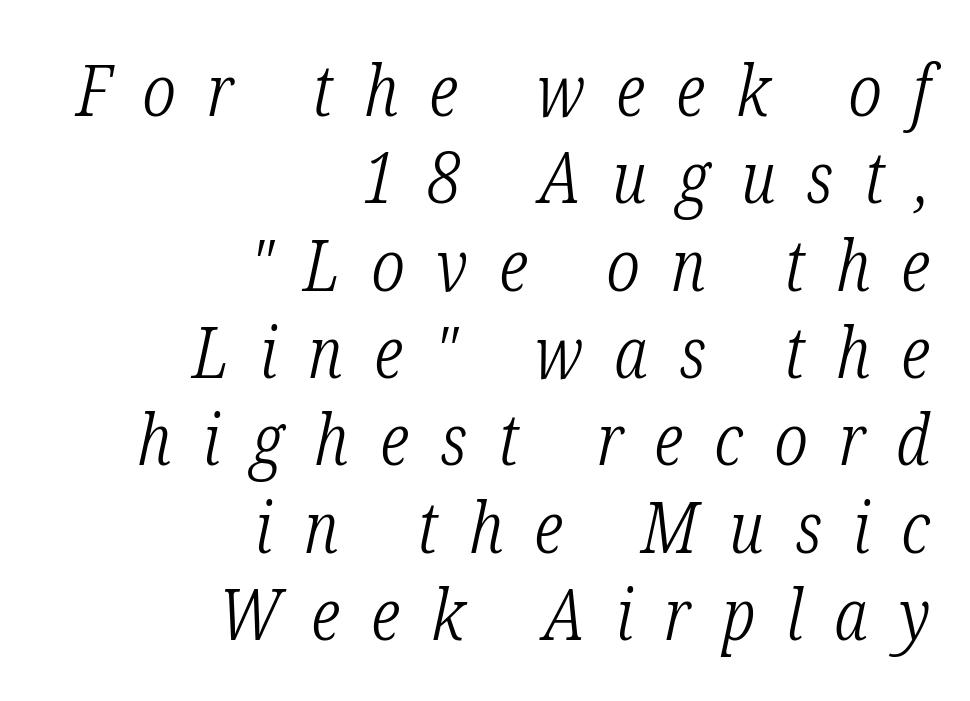
The line texture is sparse and dotted thanks to wide tracking. The rendering uses natural spacing where letterforms have individual widths. The face used here has a pronounced slope to its letters. Are there feet on the stems? There are — it's a serif. This rendering features lettering with no underline.
